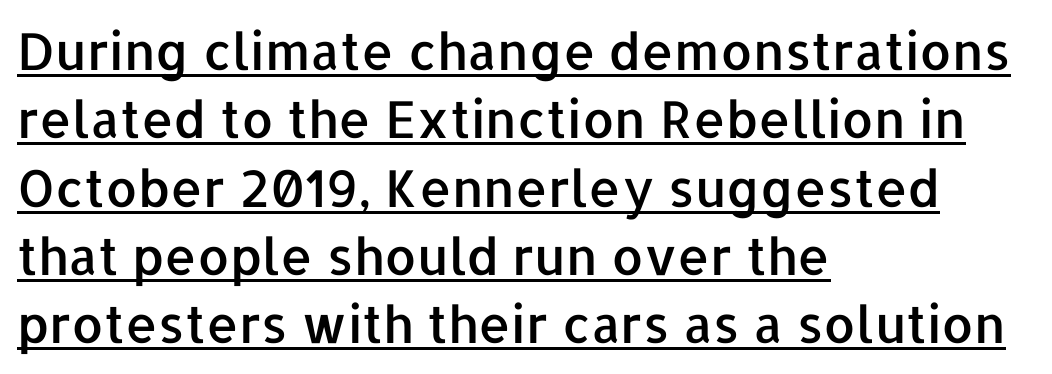
The face used here is proportionally spaced, like ordinary book or web type. Regular leading. Visually the block forms a straight wall on the left and a jagged coastline on the right. What decoration does the sample have? An underline. The text was rendered using a sans face with plain stroke endings. The lettering holds an erect, upright posture throughout.
